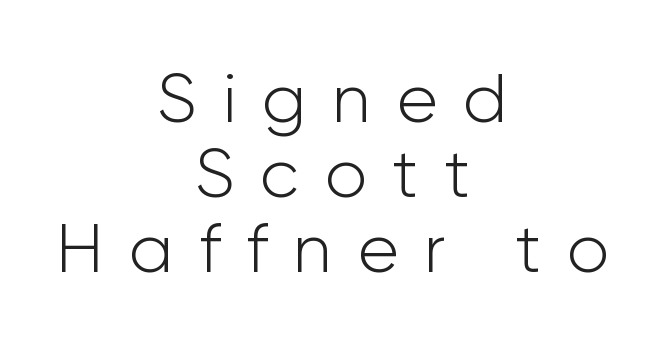
The image shows 69 px light sans-serif type, upright; set centered, tight line spacing (1.09x), unusually wide letter spacing (+0.37 em), not underlined; low stroke contrast and a medium x-height.
